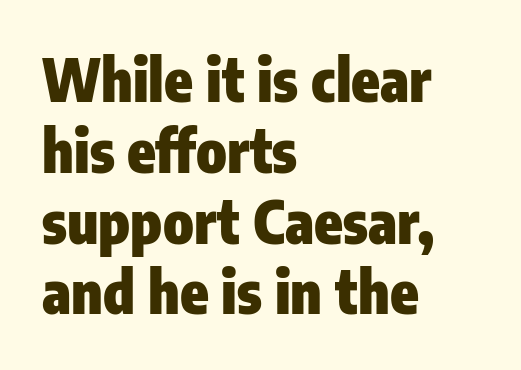
Q: Is the text bold? A: Yes.
Q: Is the text italic (slanted)? A: No, it is upright.
Q: Is the typeface a serif or a sans-serif typeface? A: Sans-serif.
Q: Is the text underlined? A: No.
Q: How is the paragraph aligned? A: Left-aligned.
Q: Is the spacing between letters normal or unusually wide? A: Normal.
Q: Width (condensed, normal, or wide)? A: Condensed.
Q: Stroke contrast? A: Low.
Q: x-height? A: Medium.
Q: Monospaced? A: No.
